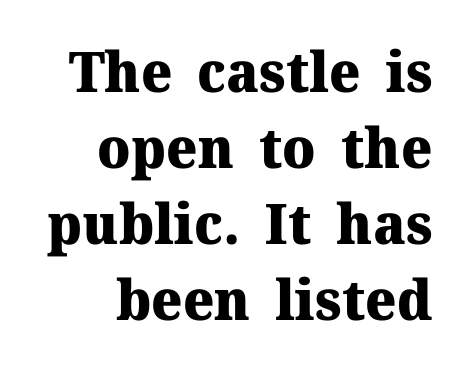
The image shows 56 px heavy serif type, upright; set right-aligned, normal line spacing (1.36x), normal letter spacing, not underlined; medium stroke contrast and a medium x-height.
